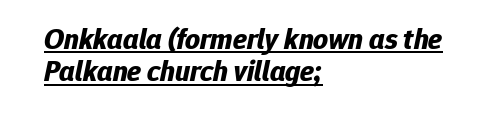
The image shows 29 px bold type, italic (leaning right); set left-aligned, tight line spacing (1.12x), normal letter spacing, underlined; low stroke contrast and a medium x-height.
